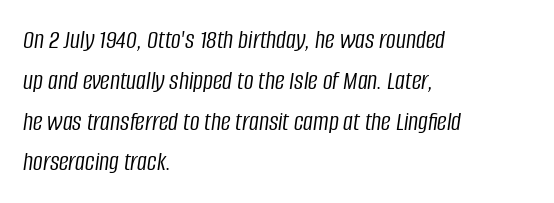
Q: Is the text bold? A: No.
Q: Is the text italic (slanted)? A: Yes, it leans right by about 8 degrees.
Q: Is the text underlined? A: No.
Q: How is the paragraph aligned? A: Left-aligned.
Q: Is the spacing between letters normal or unusually wide? A: Normal.
Q: Is the spacing between lines tight, normal or loose? A: Normal.
